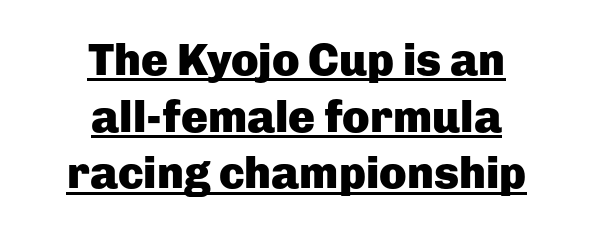
Q: Is the text bold? A: Yes.
Q: Is the text italic (slanted)? A: No, it is upright.
Q: Is the typeface a serif or a sans-serif typeface? A: Sans-serif.
Q: Is the text underlined? A: Yes.
Q: How is the paragraph aligned? A: Centered.
Q: Is the spacing between letters normal or unusually wide? A: Normal.
Q: Is the spacing between lines tight, normal or loose? A: Normal.
Q: Width (condensed, normal, or wide)? A: Normal.
Q: Stroke contrast? A: Low.
Q: x-height? A: Medium.
Q: Monospaced? A: No.
